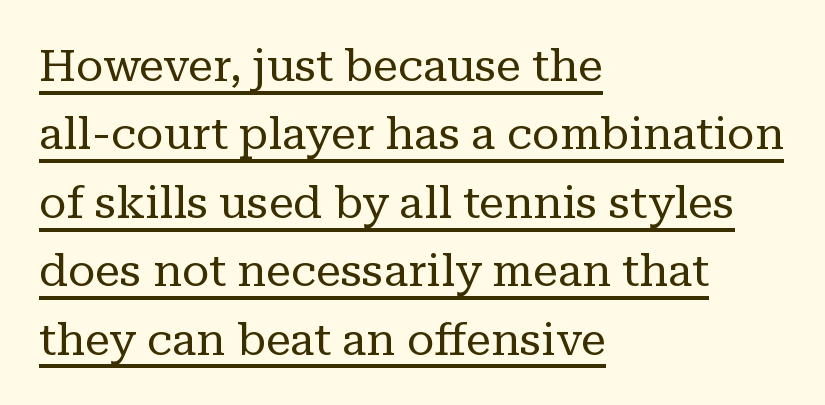
These lines are rendered in a variable-pitch font. Leading: standard. This rendering employs a face with finishing strokes, i.e., a serif. No heavy texture on the line: the type isn't bold. A baseline rule has been typeset under these characters. Standard letterfit; no display-style spreading of the glyphs.
